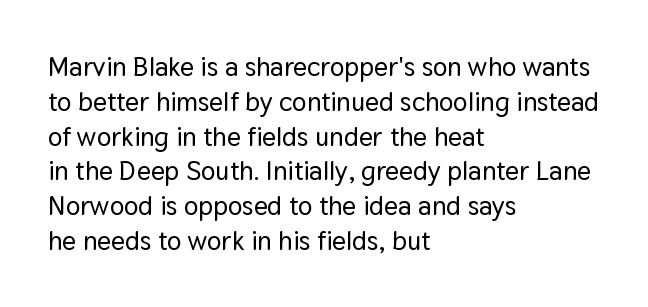
Q: Is the text italic (slanted)? A: No, it is upright.
Q: Is the text underlined? A: No.
Q: How is the paragraph aligned? A: Left-aligned.
Q: Is the spacing between letters normal or unusually wide? A: Normal.
Q: Is the spacing between lines tight, normal or loose? A: Normal.
